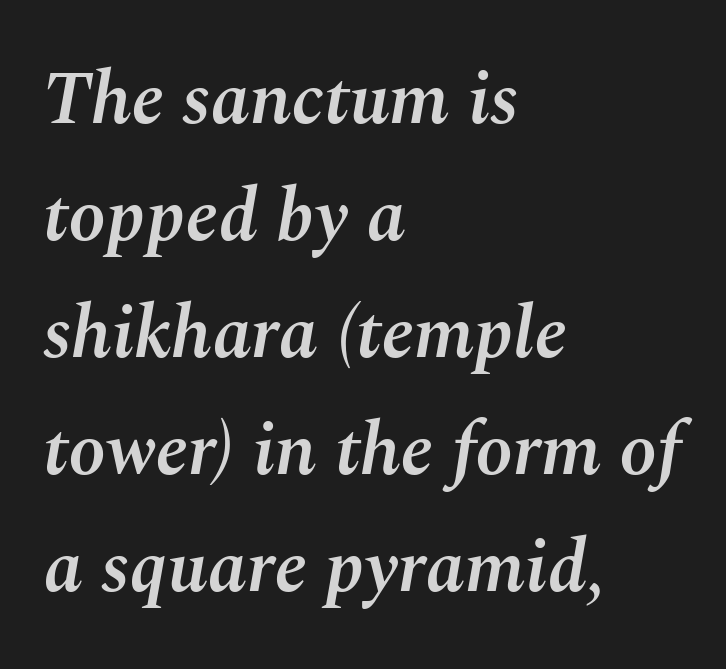
The image shows 75 px semibold type, italic (leaning right); set left-aligned, normal line spacing (1.56x), normal letter spacing, not underlined; medium stroke contrast and a medium x-height.
